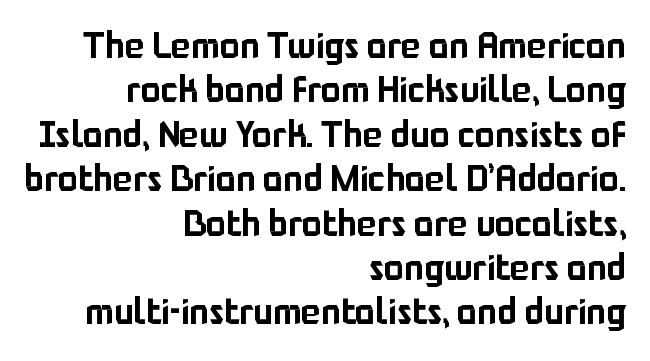
{"serif": "no", "italic": "no", "width": "normal", "stroke_contrast": "low", "x_height": "medium", "monospaced": "no", "underline": "no", "align": "right", "line_spacing_ratio": 1.2, "letter_spacing": "normal", "letter_spacing_em": 0.0, "glyph_px": 37}
